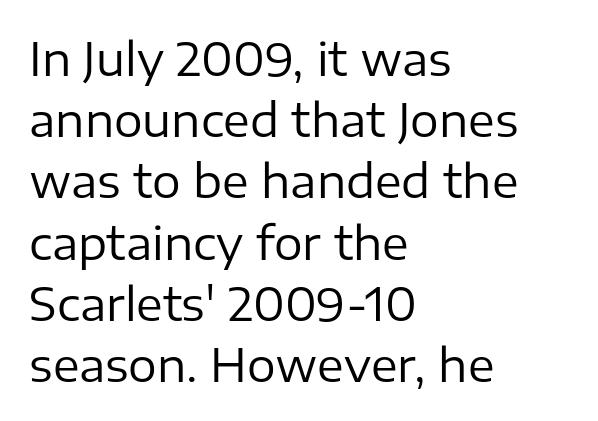
Leading: standard. The line texture is even and compact thanks to regular tracking. No italicization has been applied; the sample stays upright. The foot of each line stays bare and open. The typeface chosen for these lines omits serifs. The letters advance in unequal steps, a hallmark of proportional type.
